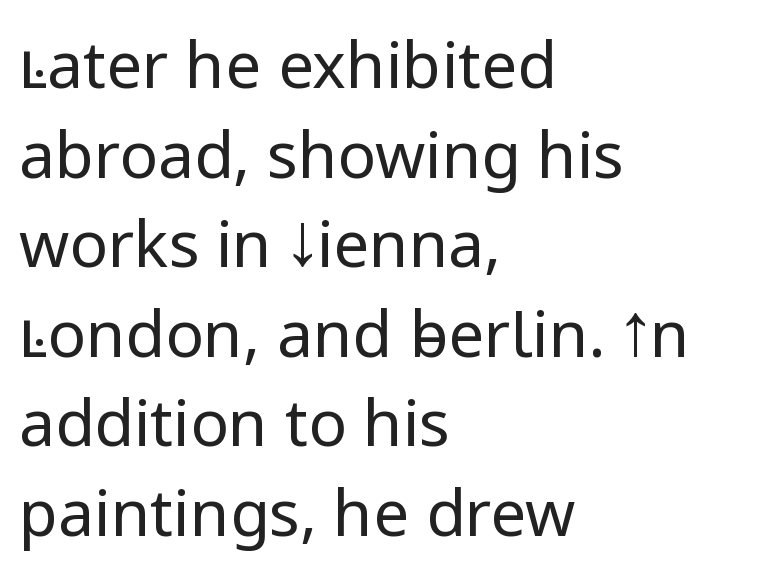
Notice how descenders clear the ascenders below comfortably — that's standard leading. Nothing heavy about these letters — not bold at all. A typesetter would call this zero additional tracking. Style check: upright. Character widths vary here, with narrow letters taking less room than wide ones.
